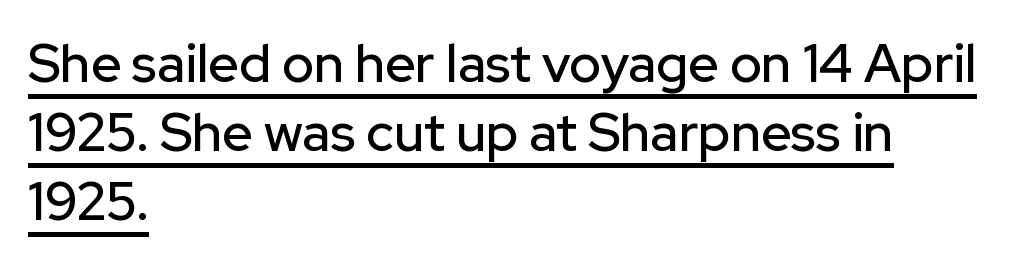
Q: Is the text italic (slanted)? A: No, it is upright.
Q: Is the typeface a serif or a sans-serif typeface? A: Sans-serif.
Q: Is the text underlined? A: Yes.
Q: How is the paragraph aligned? A: Left-aligned.
Q: Is the spacing between letters normal or unusually wide? A: Normal.
Q: Is the spacing between lines tight, normal or loose? A: Normal.
Q: Width (condensed, normal, or wide)? A: Normal.
Q: Stroke contrast? A: Low.
Q: x-height? A: Medium.
Q: Monospaced? A: No.
